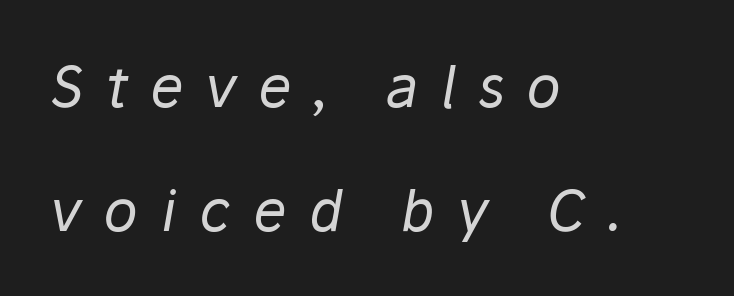
The face used here is rendered with a markedly widened letterfit. The baseline area is clear. A typesetter would call this proportional, since set widths differ per character. Weight: in the light-to-regular range.
